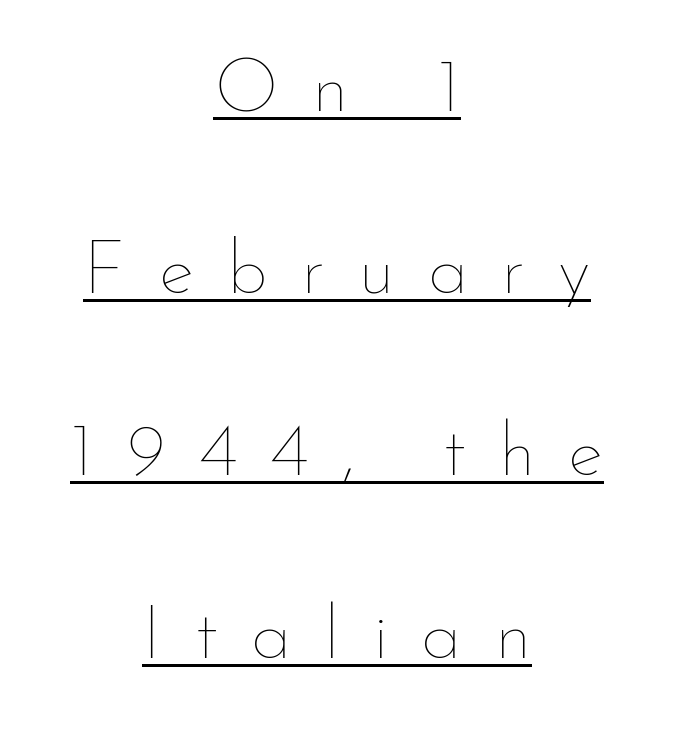
The image shows 75 px thin type, upright; set centered, loose line spacing (2.43x), unusually wide letter spacing (+0.44 em), underlined; low stroke contrast and a small x-height.
